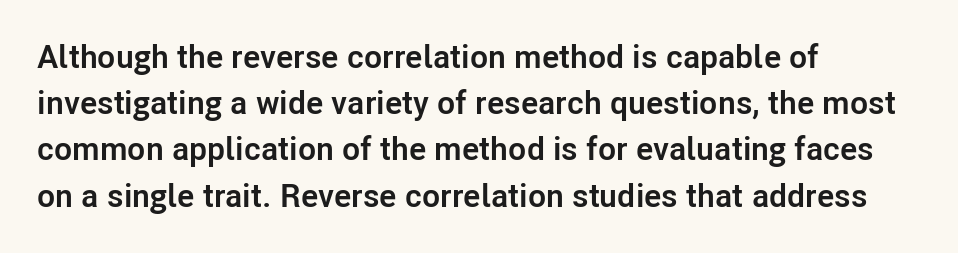
The font is running at its bold setting. If you measured baseline to baseline, you'd find a middling distance. A sans-serif font was chosen for this passage. You could not count columns in this text — the font is proportionally spaced. The lines in this sample share a left origin and differ only in where they stop. Characters follow at the spacing the type designer built in.
